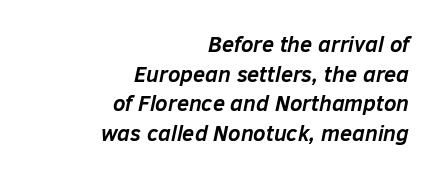
{"italic": "yes", "lean": "right", "slant_degrees": 12, "bold": "yes", "underline": "no", "align": "right", "line_spacing": "normal", "line_spacing_ratio": 1.35, "letter_spacing": "normal", "letter_spacing_em": 0.0, "glyph_px": 22}
